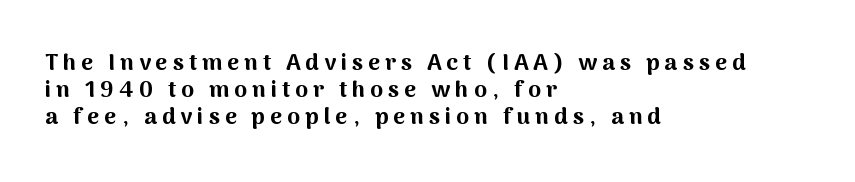
The image shows 23 px bold type, upright; set left-aligned, line spacing 1.17x, unusually wide letter spacing (+0.22 em), not underlined.
